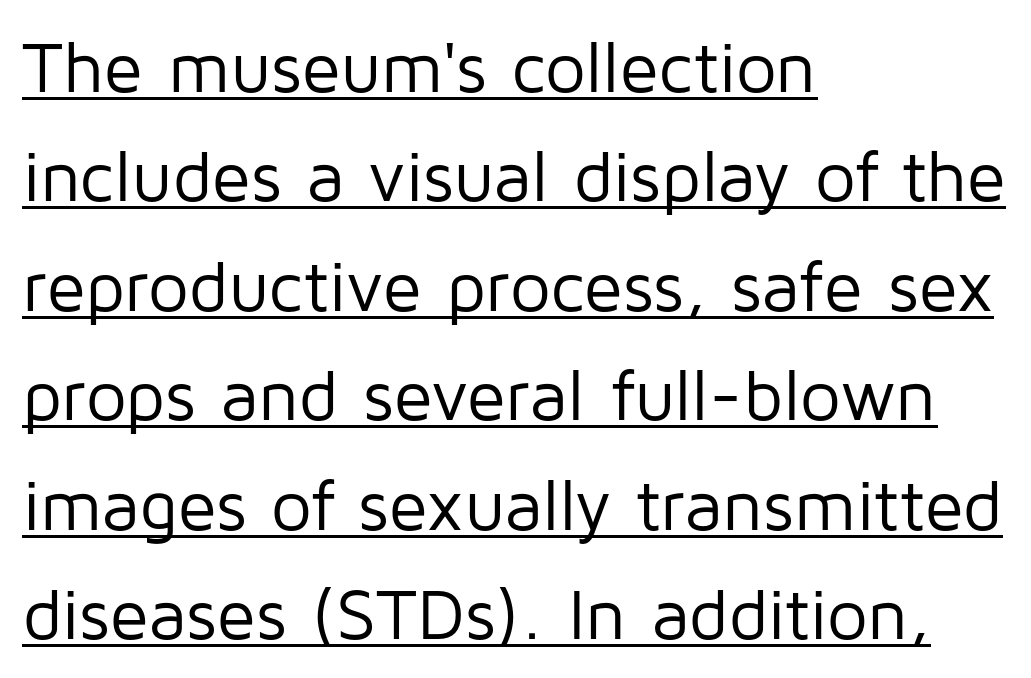
Q: Is the text bold? A: No.
Q: Is the text italic (slanted)? A: No, it is upright.
Q: Is the typeface a serif or a sans-serif typeface? A: Sans-serif.
Q: Is the text underlined? A: Yes.
Q: How is the paragraph aligned? A: Left-aligned.
Q: Is the spacing between letters normal or unusually wide? A: Normal.
Q: Is the spacing between lines tight, normal or loose? A: Normal.
Q: Width (condensed, normal, or wide)? A: Normal.
Q: Stroke contrast? A: Low.
Q: x-height? A: Medium.
Q: Monospaced? A: No.
